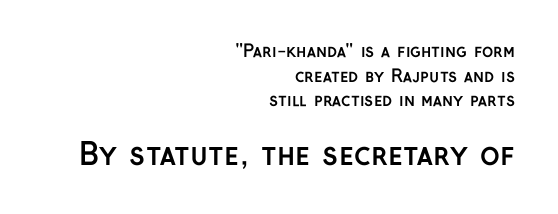
The image shows 30 px semibold sans-serif type, upright; set right-aligned, normal line spacing (1.45x), normal letter spacing, not underlined; the second (bottom) block is 1.76x larger; low stroke contrast and a medium x-height.
